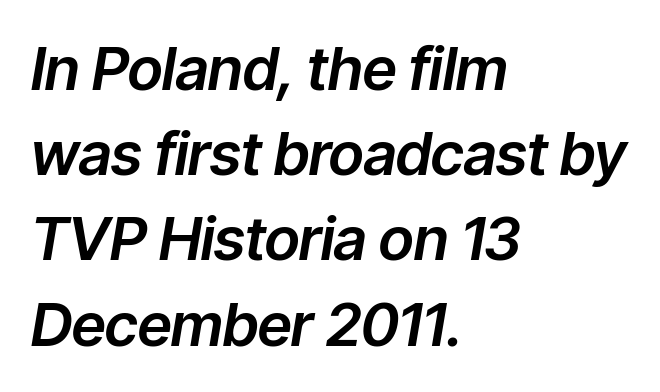
Teacher's note: observe the even left margin — that is flush-left alignment. The strip under each line holds only bare page. Tracking here is standard; glyphs follow each other at the usual distance. The vertical gap from one line to the next is medium. Looks like regular typesetting: each glyph gets only the width it needs. Characters are canted at an angle relative to the baseline's perpendicular.
